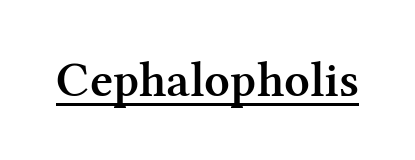
The image shows 50 px semibold serif type, upright; set normal letter spacing, underlined; medium stroke contrast and a medium x-height.
